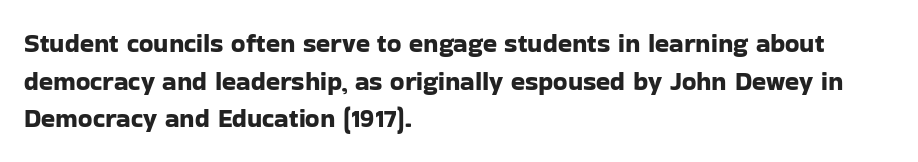
Which margin do the lines hug? The left one — the right edge is uneven. This sample uses plain, unmodified letter spacing. Glance below the letters and you will spot only blank space. Baseline-to-baseline distance is the conventional proportion of letter height.
